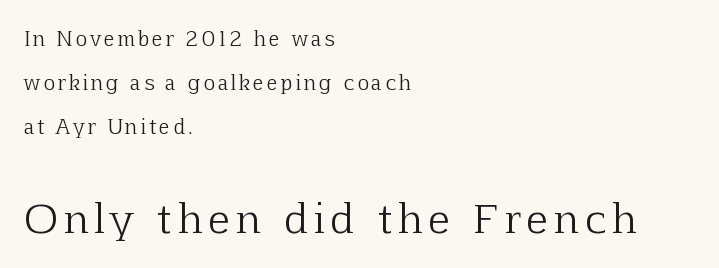
Q: Is the text bold? A: No.
Q: Is the text italic (slanted)? A: No, it is upright.
Q: Is the typeface a serif or a sans-serif typeface? A: Serif.
Q: Is the text underlined? A: No.
Q: How is the paragraph aligned? A: Left-aligned.
Q: Is the spacing between lines tight, normal or loose? A: Loose.
Q: Which block of text is set in a larger size, the first (top) or the second (bottom)? A: The second (bottom) one.
Q: Width (condensed, normal, or wide)? A: Normal.
Q: Stroke contrast? A: Low.
Q: x-height? A: Medium.
Q: Monospaced? A: No.
